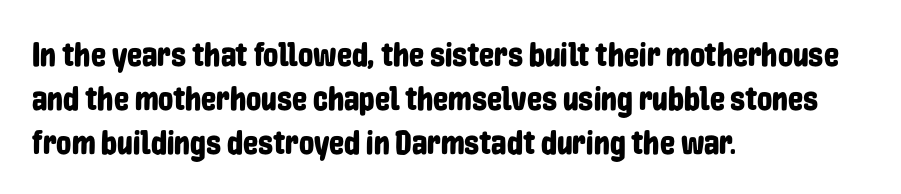
{"serif": "no", "italic": "no", "width": "condensed", "stroke_contrast": "low", "x_height": "medium", "monospaced": "no", "underline": "no", "align": "left", "line_spacing": "normal", "line_spacing_ratio": 1.3, "letter_spacing": "normal", "letter_spacing_em": 0.0, "glyph_px": 34}
